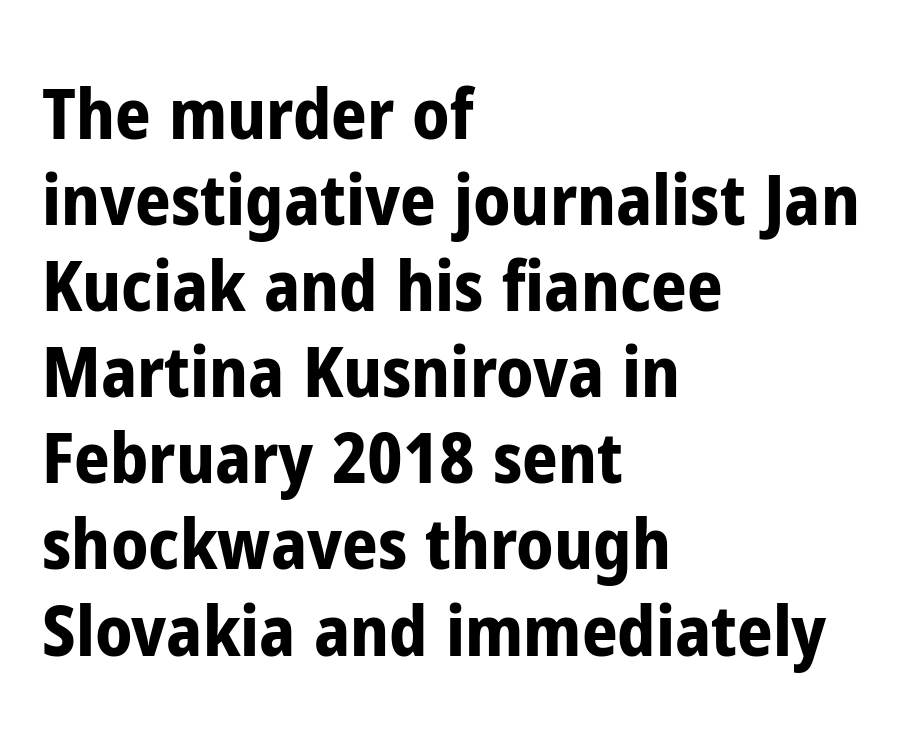
{"serif": "no", "italic": "no", "bold": "yes", "weight": "bold", "width": "condensed", "stroke_contrast": "low", "x_height": "medium", "monospaced": "no", "underline": "no", "align": "left", "line_spacing_ratio": 1.23, "letter_spacing": "normal", "letter_spacing_em": 0.0, "glyph_px": 70}
